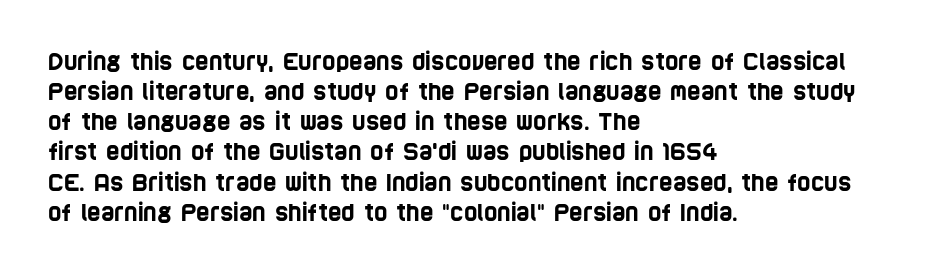
Q: Is the text underlined? A: No.
Q: How is the paragraph aligned? A: Left-aligned.
Q: Is the spacing between letters normal or unusually wide? A: Normal.
Q: Is the spacing between lines tight, normal or loose? A: Normal.
